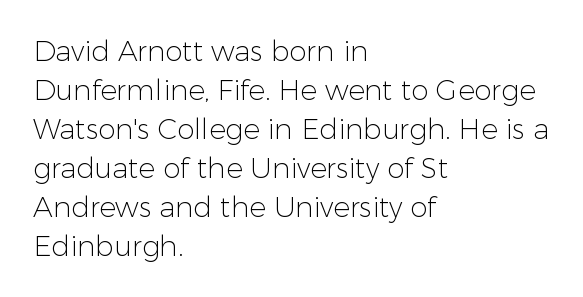
The image shows 28 px light sans-serif type, upright; set left-aligned, normal line spacing (1.39x), normal letter spacing, not underlined; low stroke contrast and a medium x-height.
